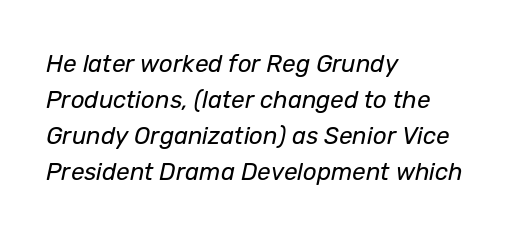
The image shows 24 px text type, italic (leaning right); set left-aligned, normal line spacing (1.5x), normal letter spacing, not underlined.
